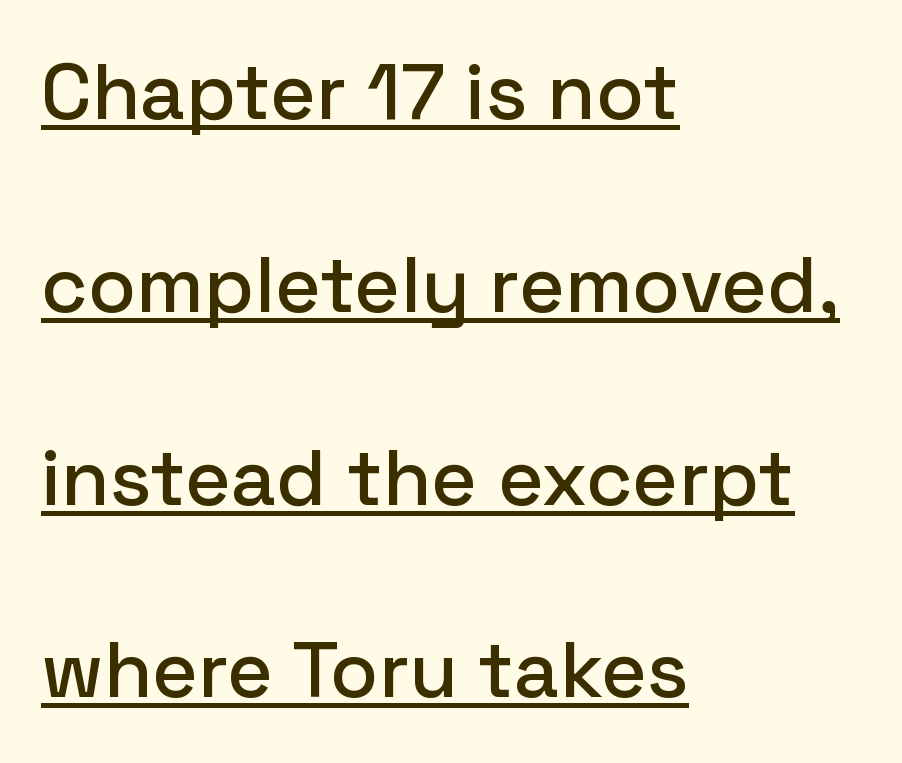
Q: Is the text italic (slanted)? A: No, it is upright.
Q: Is the typeface a serif or a sans-serif typeface? A: Sans-serif.
Q: Is the text underlined? A: Yes.
Q: How is the paragraph aligned? A: Left-aligned.
Q: Is the spacing between letters normal or unusually wide? A: Normal.
Q: Is the spacing between lines tight, normal or loose? A: Loose.
Q: Width (condensed, normal, or wide)? A: Normal.
Q: Stroke contrast? A: Low.
Q: x-height? A: Medium.
Q: Monospaced? A: No.
